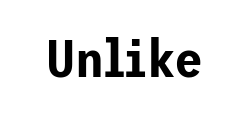
{"serif": "no", "italic": "no", "width": "normal", "stroke_contrast": "low", "x_height": "medium", "underline": "no", "letter_spacing": "normal", "letter_spacing_em": 0.0, "glyph_px": 53}
